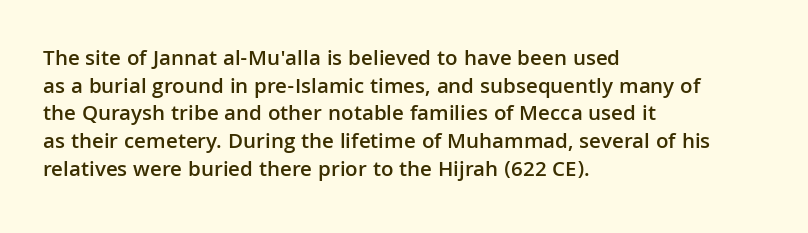
The image shows 22 px text type, upright; set left-aligned, normal line spacing (1.26x), normal letter spacing, not underlined.
